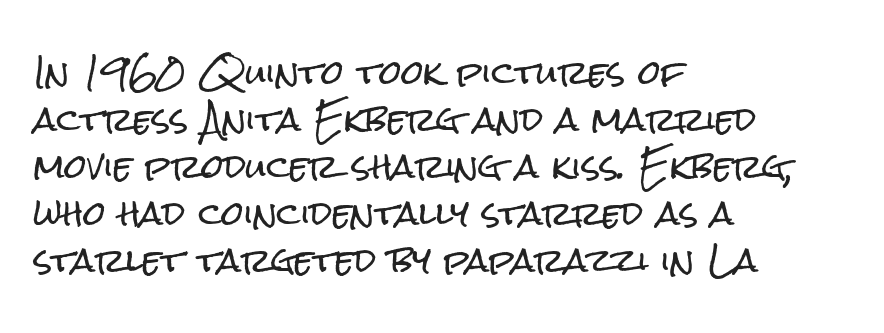
Q: Is the text italic (slanted)? A: No, it is upright.
Q: Is the typeface a serif or a sans-serif typeface? A: Sans-serif.
Q: Is the text underlined? A: No.
Q: How is the paragraph aligned? A: Left-aligned.
Q: Is the spacing between letters normal or unusually wide? A: Normal.
Q: Is the spacing between lines tight, normal or loose? A: Normal.
Q: Width (condensed, normal, or wide)? A: Condensed.
Q: Stroke contrast? A: Low.
Q: x-height? A: Medium.
Q: Monospaced? A: No.
